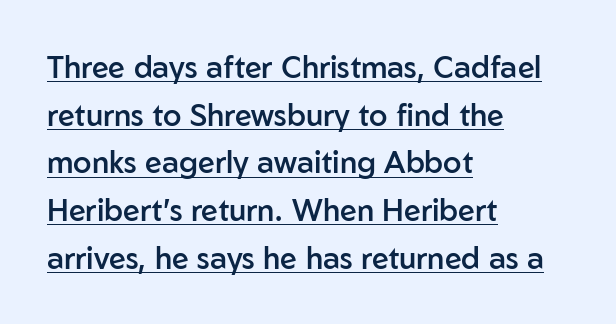
Q: Is the text bold? A: Semi-bold.
Q: Is the text italic (slanted)? A: No, it is upright.
Q: Is the typeface a serif or a sans-serif typeface? A: Sans-serif.
Q: Is the text underlined? A: Yes.
Q: How is the paragraph aligned? A: Left-aligned.
Q: Is the spacing between letters normal or unusually wide? A: Normal.
Q: Is the spacing between lines tight, normal or loose? A: Normal.
Q: Width (condensed, normal, or wide)? A: Normal.
Q: Stroke contrast? A: Low.
Q: x-height? A: Medium.
Q: Monospaced? A: No.
